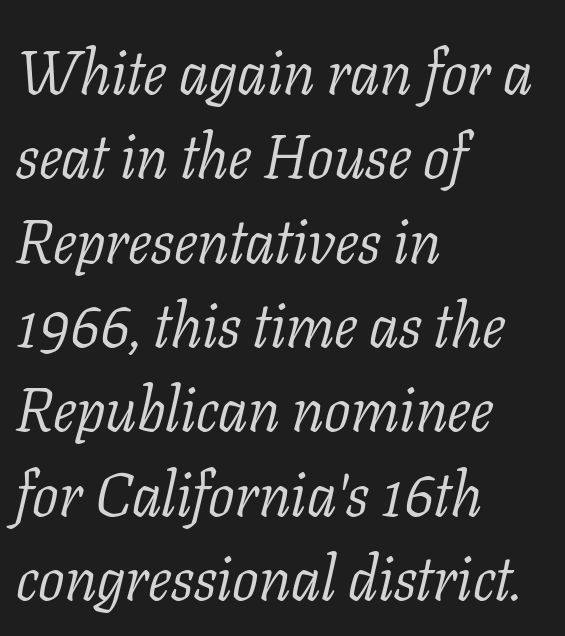
{"serif": "yes", "italic": "yes", "lean": "right", "slant_degrees": 11, "bold": "no", "weight": "light", "width": "normal", "stroke_contrast": "low", "x_height": "medium", "monospaced": "no", "underline": "no", "align": "left", "line_spacing": "normal", "line_spacing_ratio": 1.36, "letter_spacing": "normal", "letter_spacing_em": 0.0, "glyph_px": 62}
